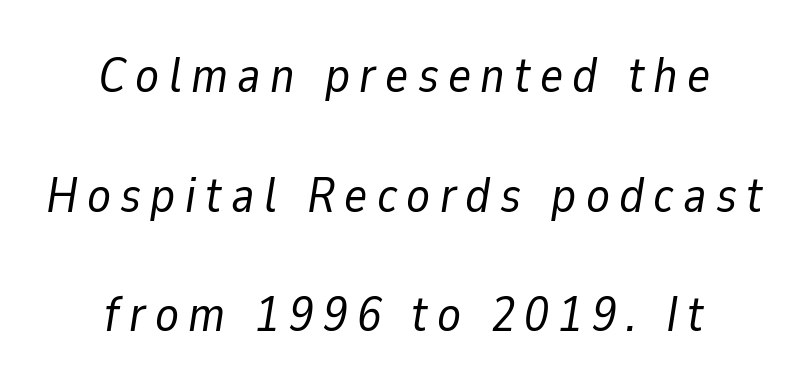
Weight: in the light-to-regular range. The block of text is sparse from top to bottom, with ample space between rows. Just letters on the line, the space beneath them empty. Every character sits at an angle, as italics do.
